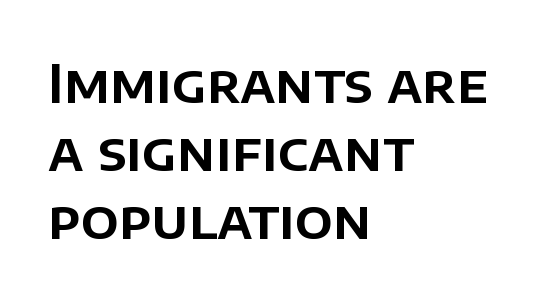
Q: Is the text italic (slanted)? A: No, it is upright.
Q: Is the typeface a serif or a sans-serif typeface? A: Sans-serif.
Q: Is the text underlined? A: No.
Q: How is the paragraph aligned? A: Left-aligned.
Q: Is the spacing between letters normal or unusually wide? A: Normal.
Q: Is the spacing between lines tight, normal or loose? A: Normal.
Q: Width (condensed, normal, or wide)? A: Normal.
Q: Stroke contrast? A: Low.
Q: x-height? A: Large.
Q: Monospaced? A: No.
